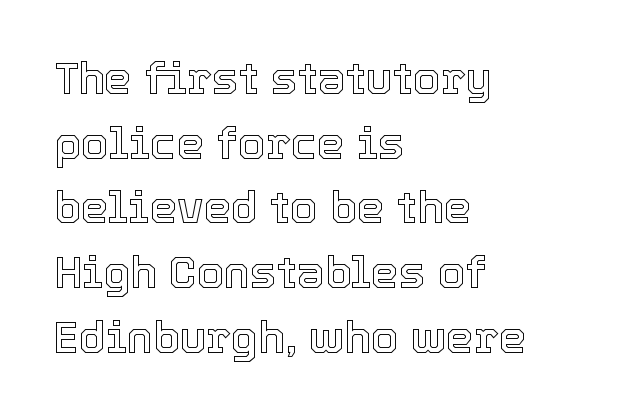
{"italic": "no", "width": "normal", "x_height": "medium", "monospaced": "no", "underline": "no", "align": "left", "line_spacing": "normal", "line_spacing_ratio": 1.47, "letter_spacing": "normal", "letter_spacing_em": 0.0, "glyph_px": 44}
